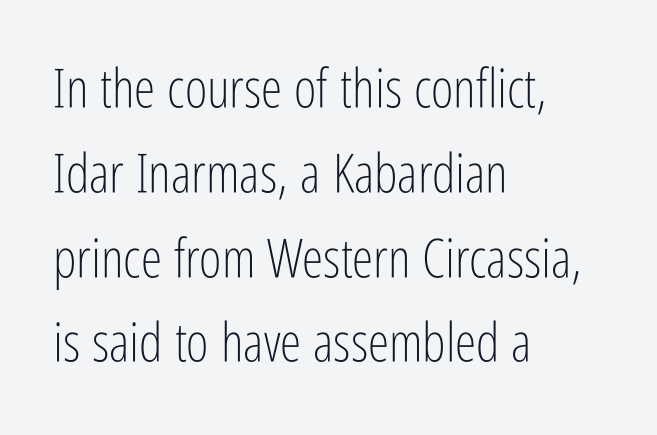
Posture: vertical. One glance says typical: line gaps are just what's usual. Line starts are locked; line ends wander. The passage shown is typeset with a sans-serif family. The face used here is proportionally spaced, like ordinary book or web type.
